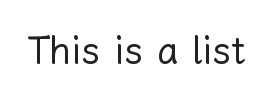
The image shows 38 px regular-weight type, upright; set normal letter spacing, not underlined; low stroke contrast and a medium x-height.
